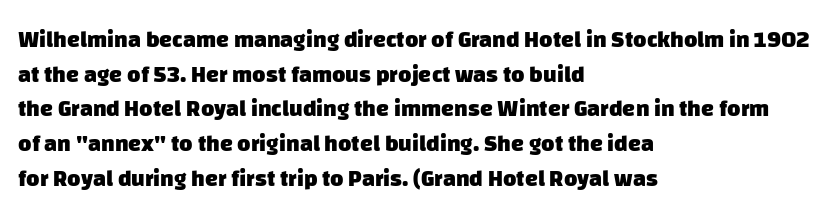
Short note: letters normally spaced. Heavy-handed strokes throughout: this text is bold. The words here are not underlined. The passage is arranged the way most books set body copy — flush left. Vertical spacing — default.
